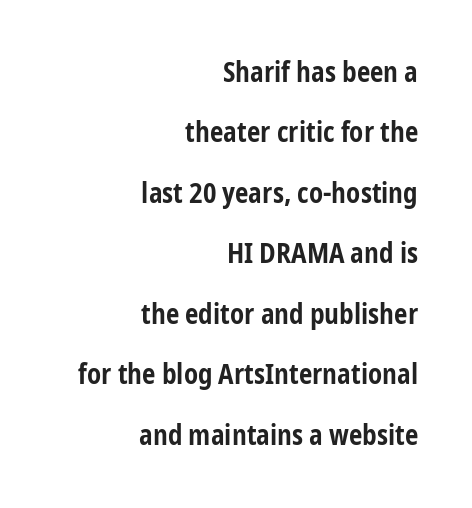
Q: Is the text bold? A: Yes.
Q: Is the text italic (slanted)? A: No, it is upright.
Q: Is the text underlined? A: No.
Q: How is the paragraph aligned? A: Right-aligned.
Q: Is the spacing between letters normal or unusually wide? A: Normal.
Q: Is the spacing between lines tight, normal or loose? A: Loose.
